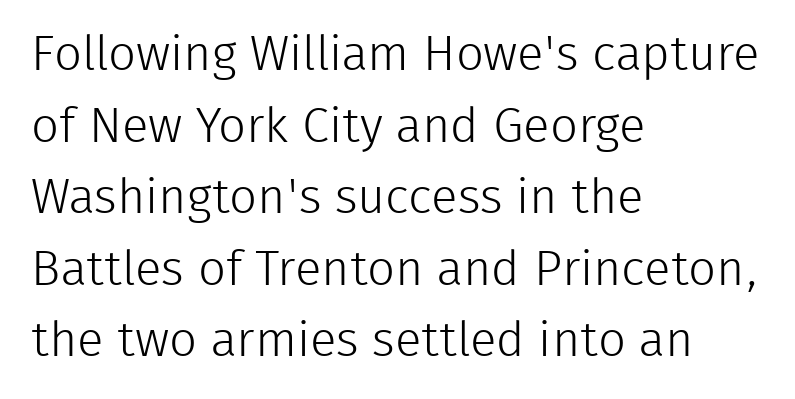
{"serif": "no", "italic": "no", "bold": "no", "weight": "light", "width": "normal", "stroke_contrast": "low", "x_height": "medium", "monospaced": "no", "underline": "no", "align": "left", "line_spacing": "normal", "line_spacing_ratio": 1.46, "letter_spacing": "normal", "letter_spacing_em": 0.0, "glyph_px": 49}
